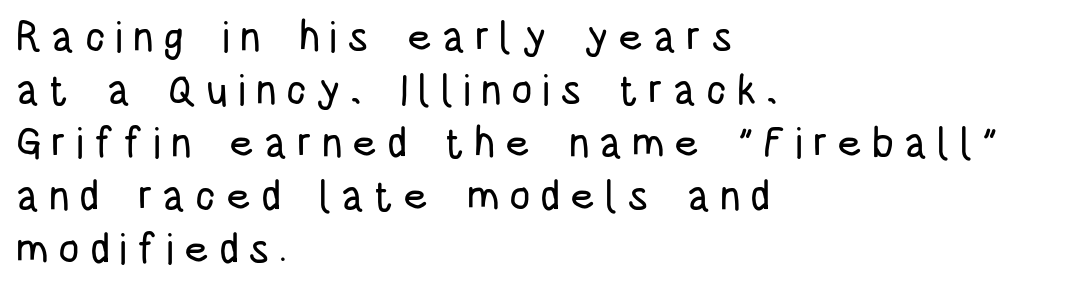
Observe the wide spacing: letters keep a clear distance from each other. Check under the words: just untouched page. Short and long lines alike share a common starting point at left. Is there much room between lines? A standard amount, neither cramped nor airy. The face used here is proportionally spaced, like ordinary book or web type. The specimen reads as upright at a glance.
